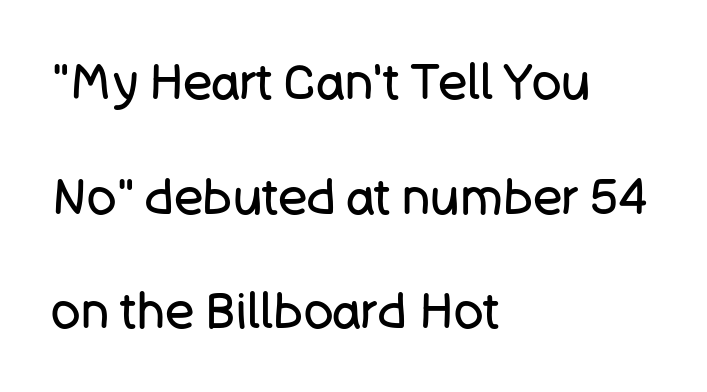
The image shows 49 px regular-weight sans-serif type, upright; set left-aligned, loose line spacing (2.34x), normal letter spacing, not underlined; low stroke contrast and a large x-height.
